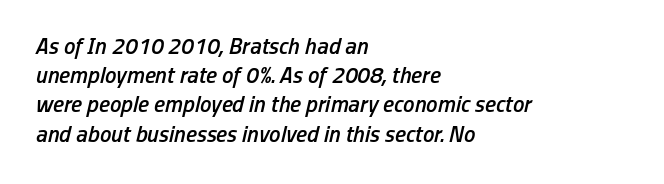
The image shows 23 px text type, italic (leaning right); set left-aligned, normal line spacing (1.27x), normal letter spacing, not underlined.
